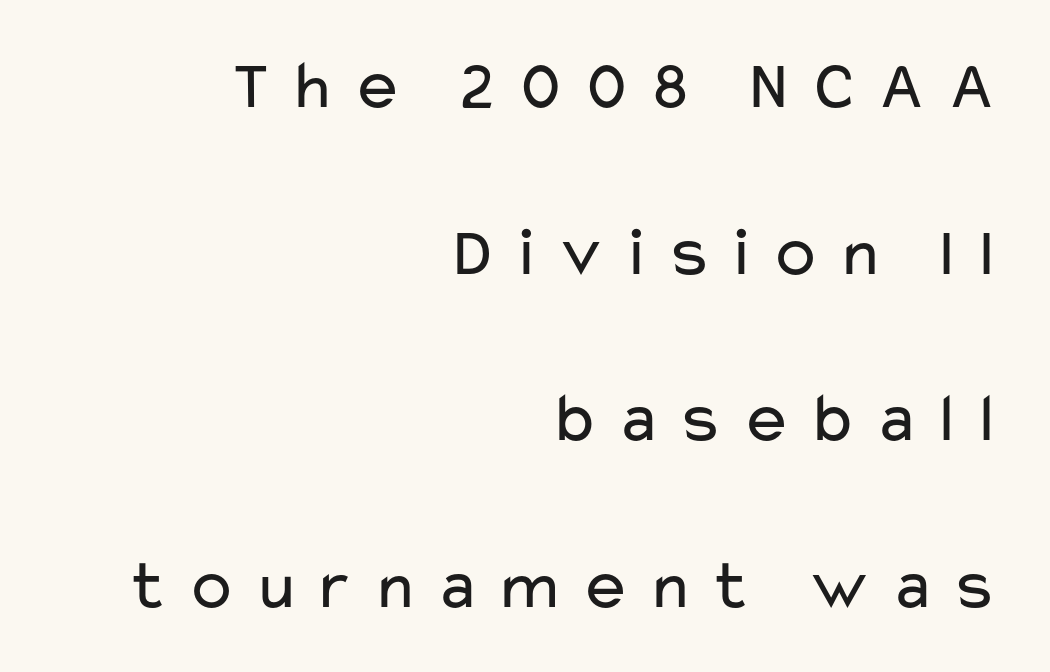
{"serif": "no", "italic": "no", "bold": "no", "weight": "regular", "width": "wide", "stroke_contrast": "low", "x_height": "medium", "monospaced": "no", "underline": "no", "align": "right", "line_spacing": "loose", "line_spacing_ratio": 2.38, "letter_spacing": "wide", "letter_spacing_em": 0.21, "glyph_px": 70}
